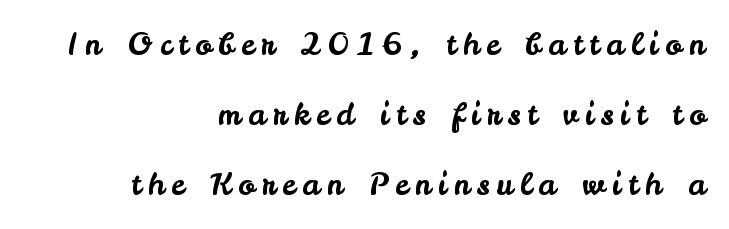
Horizontally, the lines are justified to the trailing edge only. A typesetter would label this face a sans. Horizontal bands of white between lines are thick stripes. Plain, unruled lines of type.
